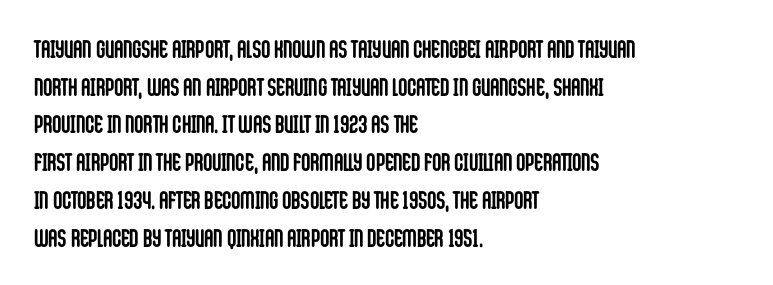
The image shows 25 px bold type, upright; set left-aligned, normal line spacing (1.51x), normal letter spacing, not underlined.
